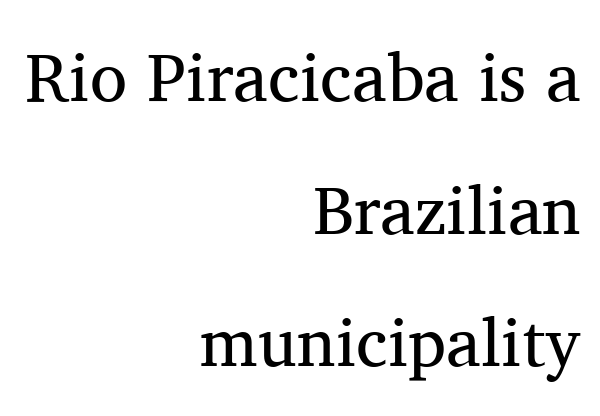
The image shows 68 px regular-weight serif type, upright; set right-aligned, loose line spacing (1.95x), normal letter spacing, not underlined; medium stroke contrast and a medium x-height.
